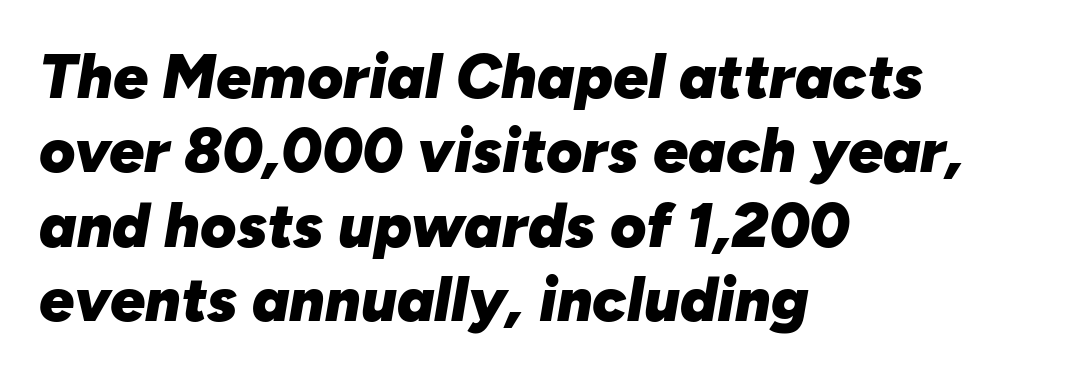
{"italic": "yes", "lean": "right", "slant_degrees": 10, "bold": "yes", "weight": "heavy", "width": "normal", "stroke_contrast": "low", "x_height": "medium", "monospaced": "no", "underline": "no", "align": "left", "line_spacing_ratio": 1.2, "letter_spacing": "normal", "letter_spacing_em": 0.0, "glyph_px": 62}
